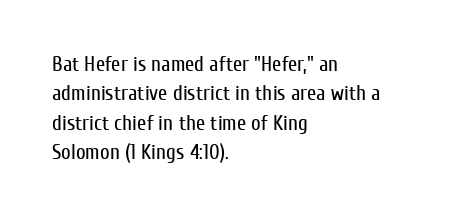
A clean baseline with only descenders dipping below it. If you drew a line through each stem, it would be perfectly vertical. Honestly, the row spacing looks completely unremarkable. Is this a heavy cut? Hardly; it is regular or lighter.
